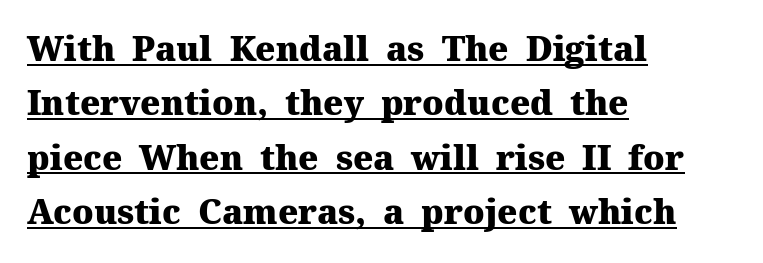
The image shows 34 px heavy serif type, upright; set left-aligned, normal line spacing (1.6x), normal letter spacing, underlined; medium stroke contrast and a medium x-height.
